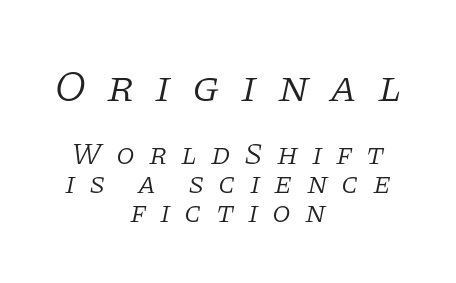
{"serif": "yes", "italic": "yes", "lean": "right", "slant_degrees": 11, "bold": "no", "weight": "light", "width": "normal", "stroke_contrast": "low", "x_height": "large", "monospaced": "no", "underline": "no", "align": "center", "line_spacing": "tight", "line_spacing_ratio": 0.96, "letter_spacing": "wide", "letter_spacing_em": 0.46, "larger_block": "first", "size_ratio": 1.5, "glyph_px": 45}
